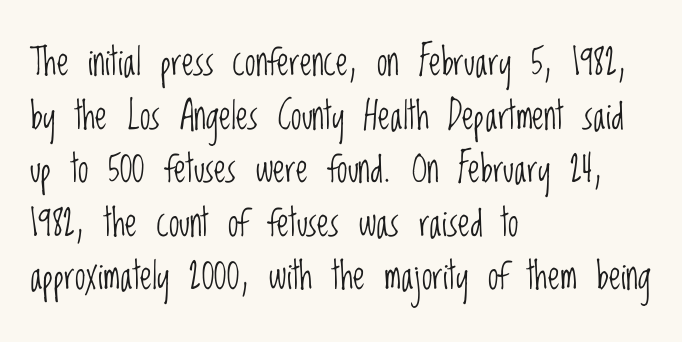
The image shows 38 px light, condensed sans-serif type, upright; set left-aligned, normal line spacing (1.41x), normal letter spacing, not underlined; low stroke contrast and a large x-height.
